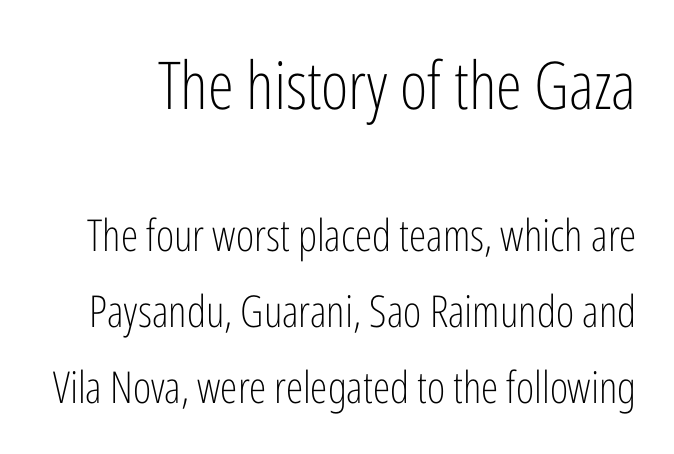
The image shows 66 px light, condensed sans-serif type, upright; set line spacing 1.72x, normal letter spacing, not underlined; the first (top) block is 1.5x larger; low stroke contrast and a medium x-height.
